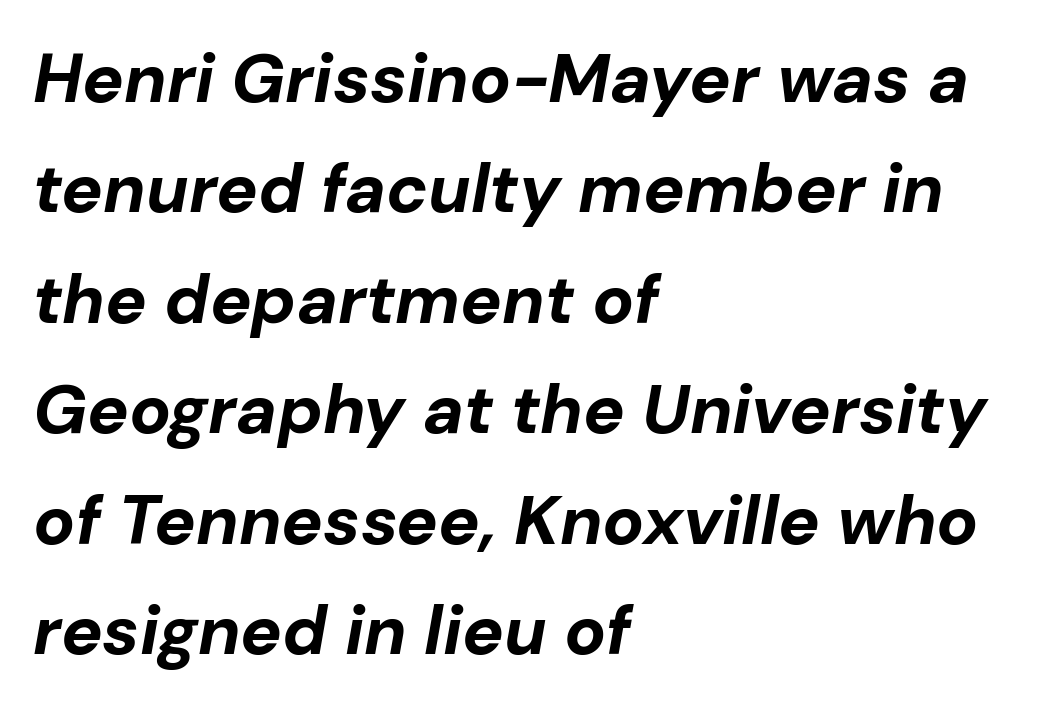
Q: Is the text bold? A: Yes.
Q: Is the text italic (slanted)? A: Yes, it leans right by about 10 degrees.
Q: Is the text underlined? A: No.
Q: How is the paragraph aligned? A: Left-aligned.
Q: Is the spacing between letters normal or unusually wide? A: Normal.
Q: Is the spacing between lines tight, normal or loose? A: Normal.
Q: Width (condensed, normal, or wide)? A: Normal.
Q: Stroke contrast? A: Low.
Q: x-height? A: Medium.
Q: Monospaced? A: No.
